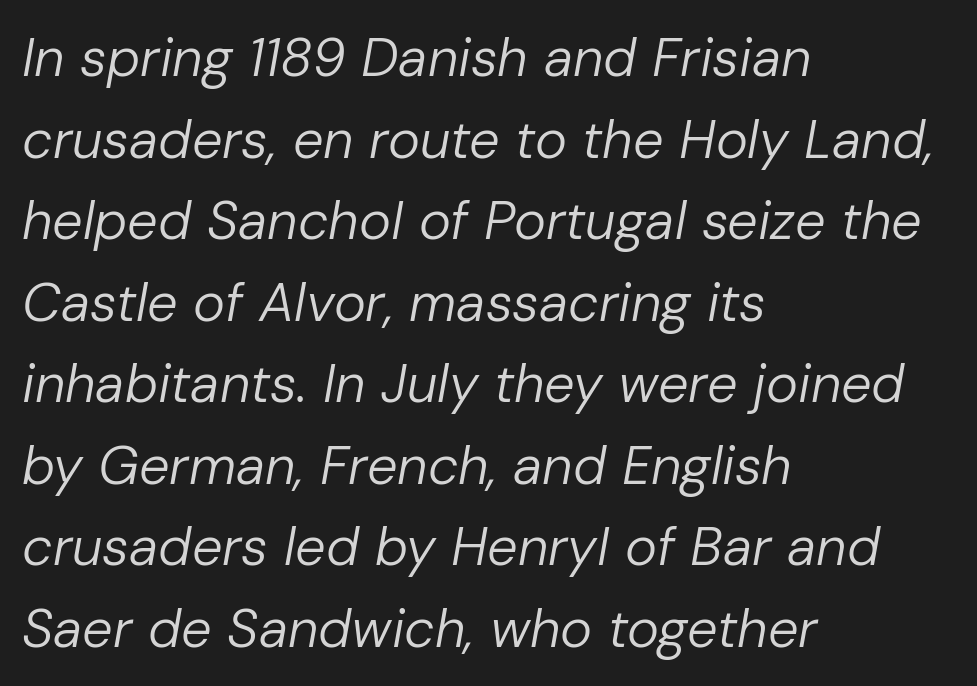
Q: Is the text bold? A: No.
Q: Is the text italic (slanted)? A: Yes, it leans right by about 10 degrees.
Q: Is the text underlined? A: No.
Q: How is the paragraph aligned? A: Left-aligned.
Q: Is the spacing between letters normal or unusually wide? A: Normal.
Q: Is the spacing between lines tight, normal or loose? A: Normal.
Q: Width (condensed, normal, or wide)? A: Normal.
Q: Stroke contrast? A: Low.
Q: x-height? A: Medium.
Q: Monospaced? A: No.
